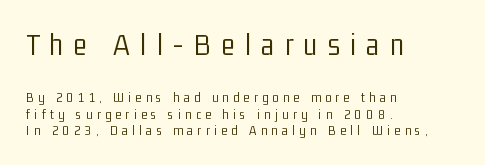
The compositor pushed each line to the left boundary. The weight tops out at a normal text grade. The lettering holds an erect, upright posture throughout. Observe the wide spacing: letters keep a clear distance from each other. The font family rendered here belongs to the sans-serif group.
